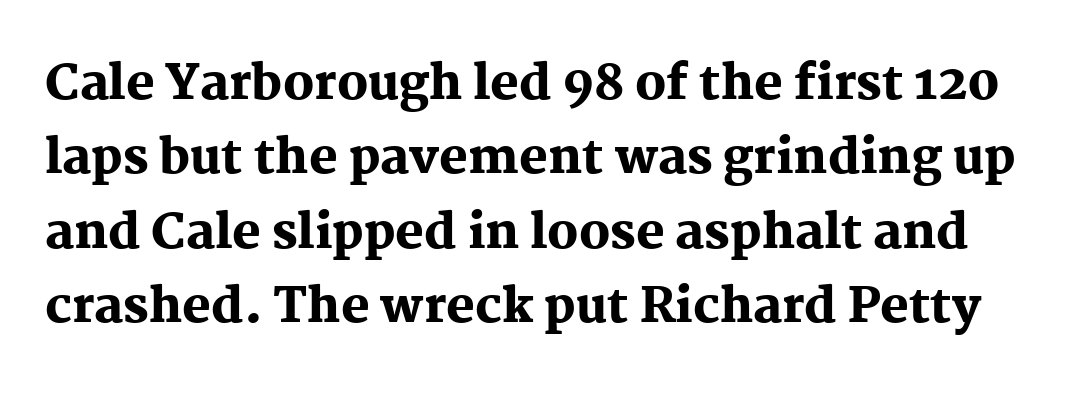
Q: Is the text bold? A: Yes.
Q: Is the text italic (slanted)? A: No, it is upright.
Q: Is the typeface a serif or a sans-serif typeface? A: Serif.
Q: Is the text underlined? A: No.
Q: Is the spacing between letters normal or unusually wide? A: Normal.
Q: Is the spacing between lines tight, normal or loose? A: Normal.
Q: Width (condensed, normal, or wide)? A: Normal.
Q: Stroke contrast? A: Medium.
Q: x-height? A: Medium.
Q: Monospaced? A: No.
